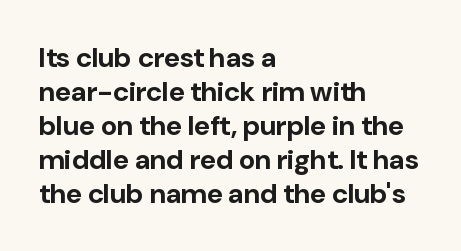
{"serif": "no", "italic": "no", "bold": "yes", "weight": "bold", "width": "normal", "stroke_contrast": "low", "x_height": "medium", "monospaced": "no", "underline": "no", "align": "left", "line_spacing_ratio": 1.21, "letter_spacing": "normal", "letter_spacing_em": 0.0, "glyph_px": 28}
